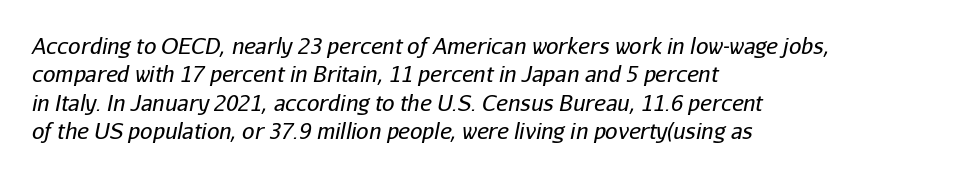
Q: Is the text bold? A: No.
Q: Is the text italic (slanted)? A: Yes, it leans right by about 11 degrees.
Q: Is the text underlined? A: No.
Q: How is the paragraph aligned? A: Left-aligned.
Q: Is the spacing between letters normal or unusually wide? A: Normal.
Q: Is the spacing between lines tight, normal or loose? A: Normal.
